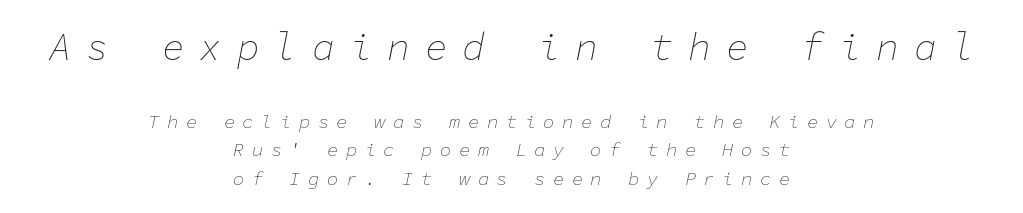
The passage shown leans; its letterforms are oblique. These lines stack symmetrically, like a column narrowing and widening about its center. The passage shown is typed in a monospace face where columns stay perfectly aligned. Each stroke keeps to a modest, everyday thickness or less.
